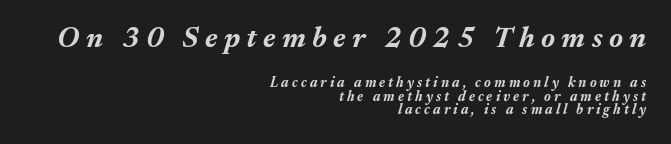
Caption: bold face, heavy strokes. The rendering shrinks the type as you move from the upper chunk to the lower. Note the varied advance widths — an 'i' is clearly narrower than an 'm'. Alignment: flush right. How are the letters spaced? Widely, with obvious added tracking. Reading down the column, the eye jumps only a short way to each next line.
